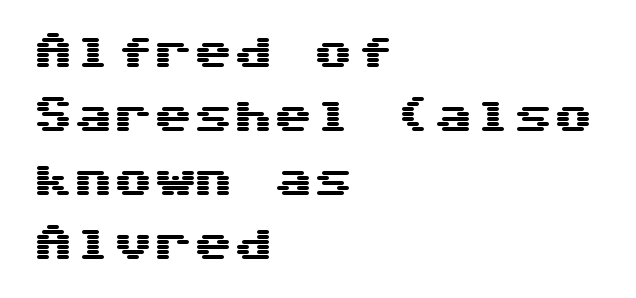
Q: Is the text italic (slanted)? A: No, it is upright.
Q: Is the typeface a serif or a sans-serif typeface? A: Sans-serif.
Q: Is the text underlined? A: No.
Q: How is the paragraph aligned? A: Left-aligned.
Q: Is the spacing between letters normal or unusually wide? A: Normal.
Q: Is the spacing between lines tight, normal or loose? A: Normal.
Q: Width (condensed, normal, or wide)? A: Wide.
Q: Stroke contrast? A: Medium.
Q: x-height? A: Medium.
Q: Monospaced? A: Yes.
